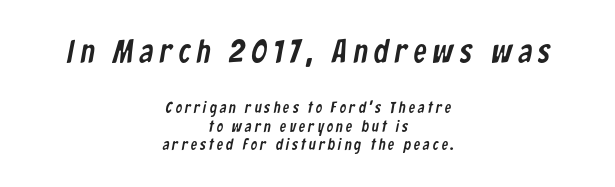
Q: Is the typeface a serif or a sans-serif typeface? A: Sans-serif.
Q: Is the text underlined? A: No.
Q: How is the paragraph aligned? A: Centered.
Q: Which block of text is set in a larger size, the first (top) or the second (bottom)? A: The first (top) one.
Q: Width (condensed, normal, or wide)? A: Condensed.
Q: Stroke contrast? A: Low.
Q: x-height? A: Medium.
Q: Monospaced? A: No.
